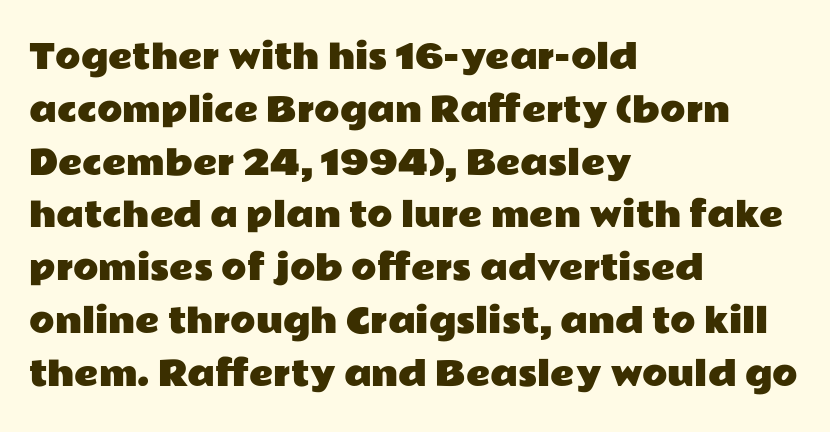
Q: Is the text italic (slanted)? A: No, it is upright.
Q: Is the typeface a serif or a sans-serif typeface? A: Sans-serif.
Q: Is the text underlined? A: No.
Q: How is the paragraph aligned? A: Left-aligned.
Q: Is the spacing between letters normal or unusually wide? A: Normal.
Q: Is the spacing between lines tight, normal or loose? A: Normal.
Q: Width (condensed, normal, or wide)? A: Wide.
Q: Stroke contrast? A: Low.
Q: x-height? A: Medium.
Q: Monospaced? A: No.
